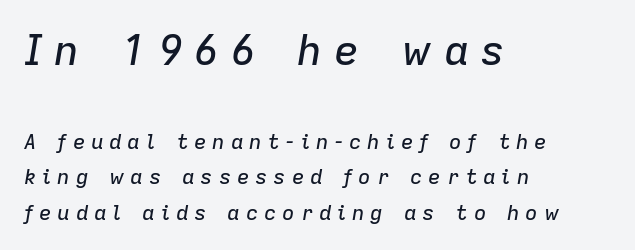
{"italic": "yes", "lean": "right", "slant_degrees": 9, "width": "normal", "stroke_contrast": "low", "x_height": "medium", "monospaced": "no", "underline": "no", "align": "left", "line_spacing": "normal", "line_spacing_ratio": 1.68, "letter_spacing": "wide", "letter_spacing_em": 0.27, "larger_block": "first", "size_ratio": 2.0, "glyph_px": 42}
